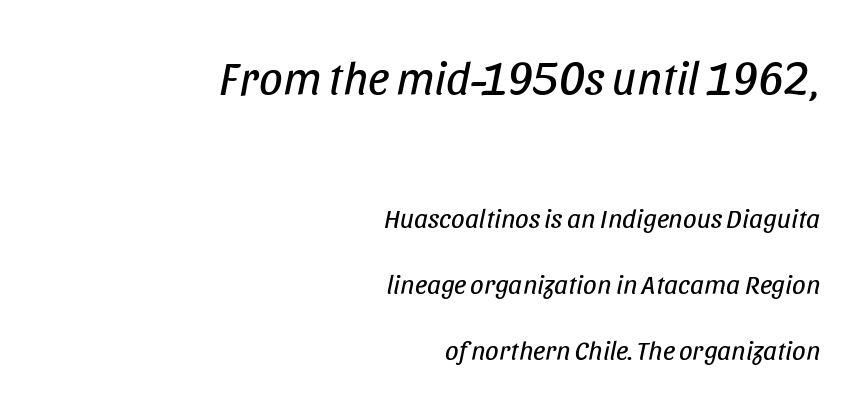
{"italic": "yes", "lean": "right", "slant_degrees": 11, "bold": "no", "weight": "regular", "width": "condensed", "stroke_contrast": "low", "x_height": "large", "monospaced": "no", "underline": "no", "align": "right", "line_spacing": "loose", "line_spacing_ratio": 2.45, "letter_spacing": "normal", "letter_spacing_em": 0.0, "larger_block": "first", "size_ratio": 1.74, "glyph_px": 47}
